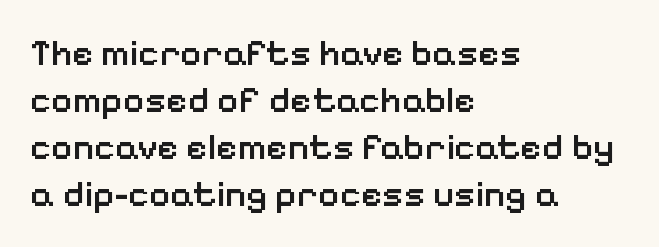
{"serif": "no", "italic": "no", "bold": "semi", "weight": "semibold", "width": "normal", "stroke_contrast": "low", "x_height": "medium", "monospaced": "no", "underline": "no", "align": "left", "line_spacing": "normal", "line_spacing_ratio": 1.27, "letter_spacing": "normal", "letter_spacing_em": 0.0, "glyph_px": 37}
